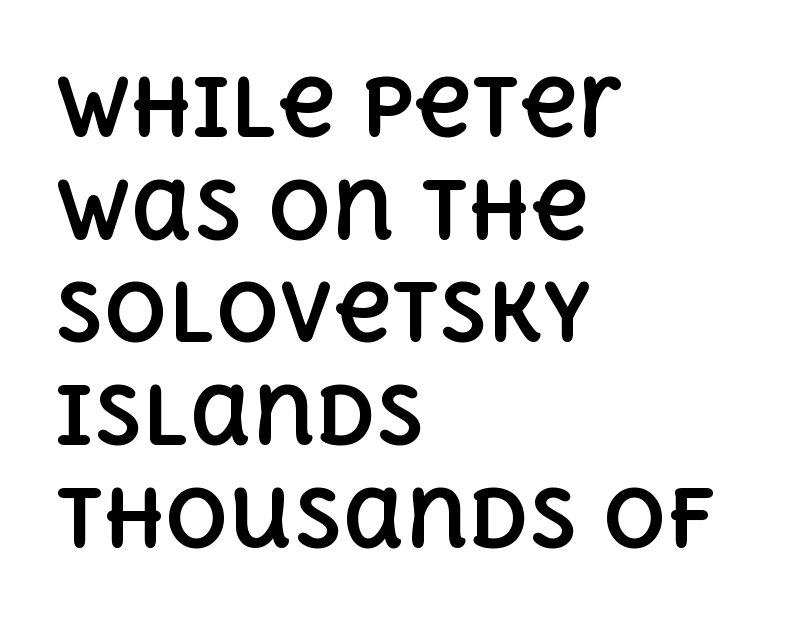
The image shows 79 px bold type, upright; set left-aligned, normal line spacing (1.3x), normal letter spacing, not underlined; a large x-height.
